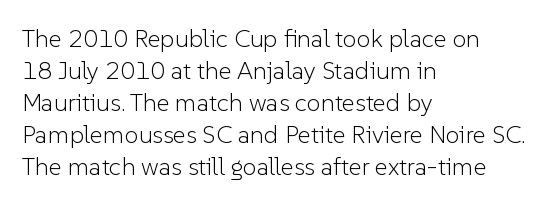
Glance below the letters and you will spot only blank space. The weight tops out at a normal text grade. Teacher's note: observe the even left margin — that is flush-left alignment. Interline gaps are of average width in this sample. In terms of posture, this sample is upright.
